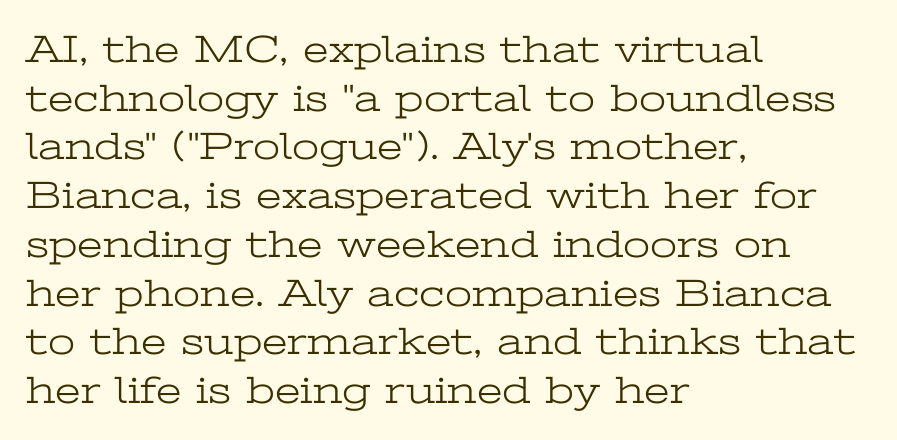
The image shows 39 px light, wide serif type, upright; set left-aligned, normal line spacing (1.25x), normal letter spacing, not underlined; low stroke contrast and a medium x-height.
